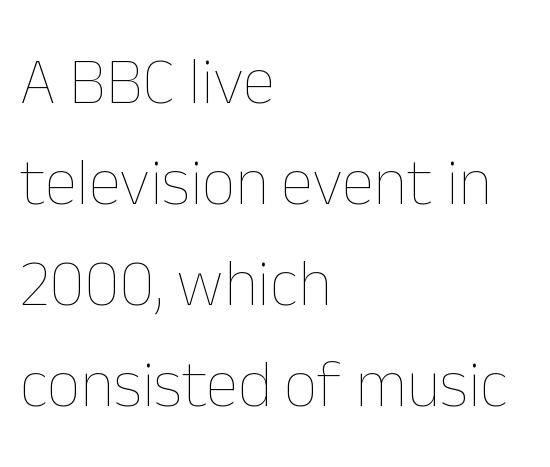
Q: Is the text bold? A: No.
Q: Is the text italic (slanted)? A: No, it is upright.
Q: Is the text underlined? A: No.
Q: How is the paragraph aligned? A: Left-aligned.
Q: Is the spacing between letters normal or unusually wide? A: Normal.
Q: Is the spacing between lines tight, normal or loose? A: Normal.
Q: Width (condensed, normal, or wide)? A: Normal.
Q: Stroke contrast? A: Low.
Q: x-height? A: Medium.
Q: Monospaced? A: No.
